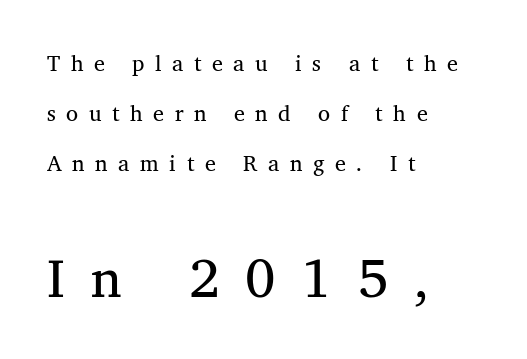
{"serif": "yes", "italic": "no", "bold": "no", "weight": "regular", "width": "normal", "stroke_contrast": "medium", "x_height": "medium", "monospaced": "no", "underline": "no", "align": "left", "line_spacing": "loose", "line_spacing_ratio": 2.27, "letter_spacing": "wide", "letter_spacing_em": 0.48, "larger_block": "second", "size_ratio": 2.45, "glyph_px": 54}
